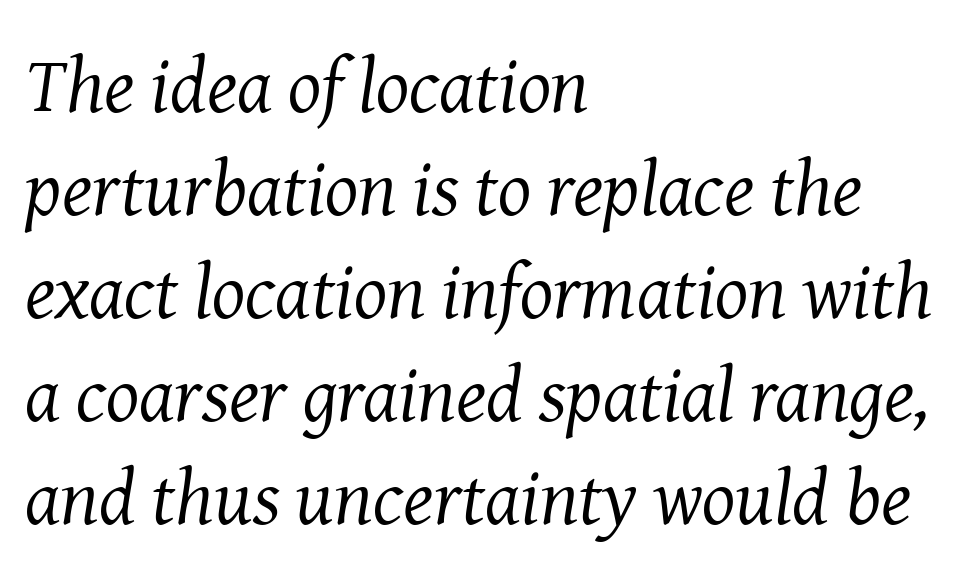
Where is the straight margin? On the left. You could not count columns in this text — the font is proportionally spaced. The gaps between neighbouring characters are ordinary and unremarkable. No letter is thick-stroked: the sample isn't bold. The line-height multiplier appears to be the usual default.
